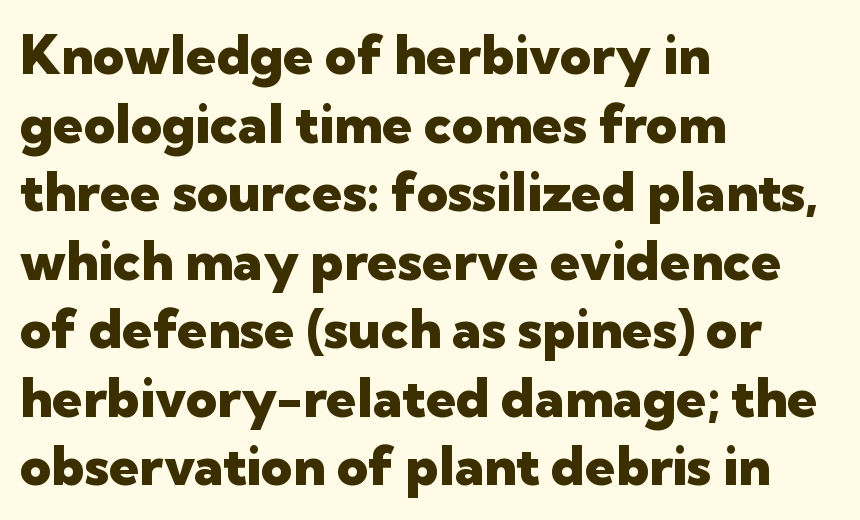
{"serif": "no", "italic": "no", "bold": "yes", "weight": "heavy", "width": "normal", "stroke_contrast": "low", "x_height": "medium", "monospaced": "no", "underline": "no", "align": "left", "line_spacing": "normal", "line_spacing_ratio": 1.27, "letter_spacing": "normal", "letter_spacing_em": 0.0, "glyph_px": 54}
